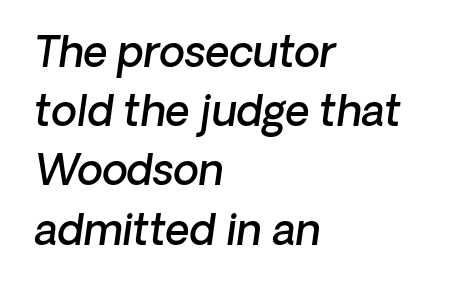
{"italic": "yes", "lean": "right", "slant_degrees": 8, "bold": "semi", "weight": "semibold", "width": "normal", "stroke_contrast": "low", "x_height": "medium", "monospaced": "no", "underline": "no", "align": "left", "line_spacing": "normal", "line_spacing_ratio": 1.41, "letter_spacing": "normal", "letter_spacing_em": 0.0, "glyph_px": 42}
